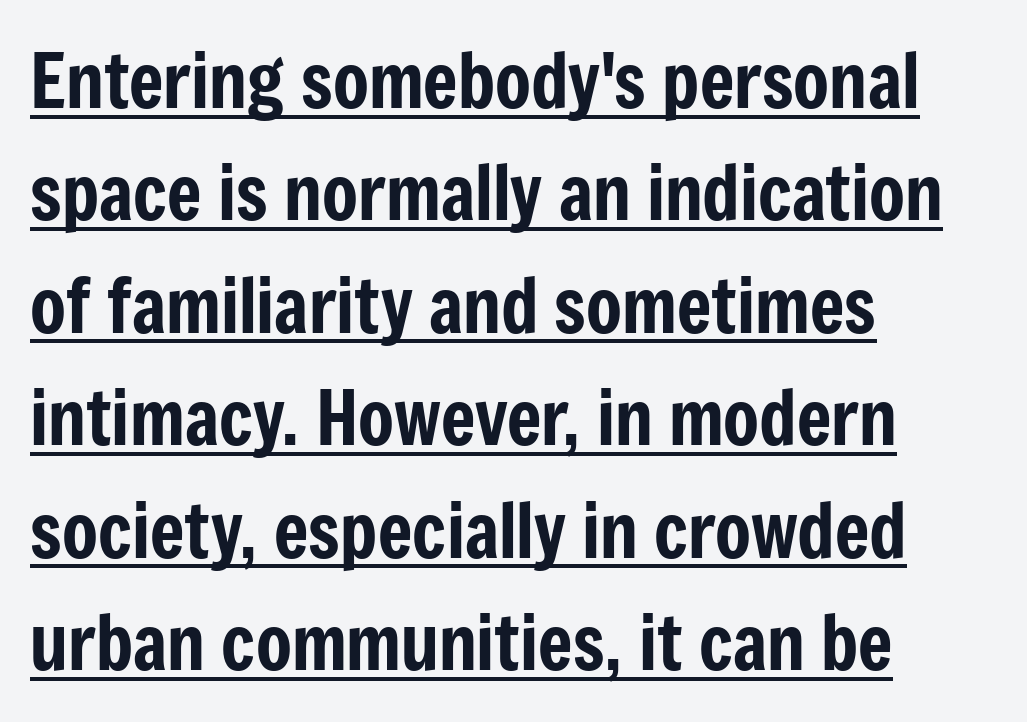
All the whitespace from short lines collects on the right. The face used here is rendered with its standard letterfit. A rule runs beneath these lines of type. The lettering stays uniformly vertical, giving the passage a roman look. Grotesque or geometric, the face here clearly has no serifs.
